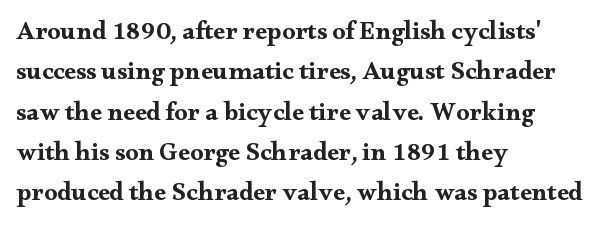
A classic flush-left, rag-right setting is used for this passage. Rows of type keep a routine distance in the vertical direction. Descenders are the only things crossing below the line. The strokes are fattened all the way to bold. Tracking value appears to be zero — textbook default spacing.
